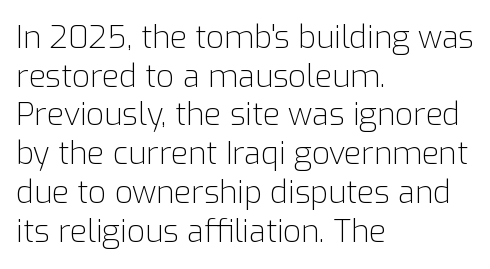
Q: Is the text bold? A: No.
Q: Is the text italic (slanted)? A: No, it is upright.
Q: Is the typeface a serif or a sans-serif typeface? A: Sans-serif.
Q: Is the text underlined? A: No.
Q: How is the paragraph aligned? A: Left-aligned.
Q: Is the spacing between letters normal or unusually wide? A: Normal.
Q: Is the spacing between lines tight, normal or loose? A: Normal.
Q: Width (condensed, normal, or wide)? A: Normal.
Q: Stroke contrast? A: Low.
Q: x-height? A: Medium.
Q: Monospaced? A: No.
